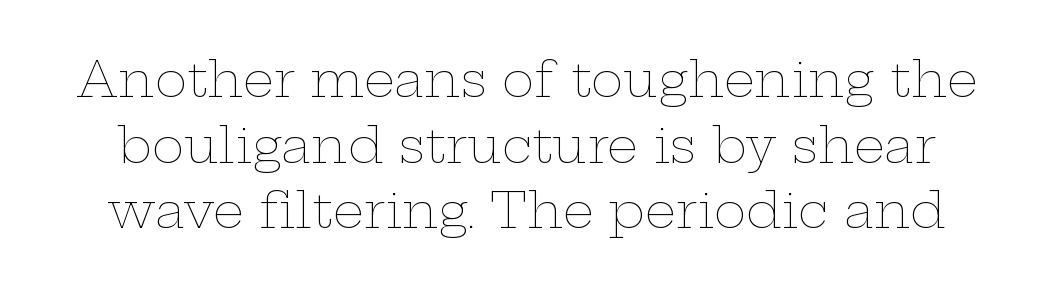
Q: Is the text bold? A: No.
Q: Is the text italic (slanted)? A: No, it is upright.
Q: Is the text underlined? A: No.
Q: Is the spacing between letters normal or unusually wide? A: Normal.
Q: Is the spacing between lines tight, normal or loose? A: Normal.
Q: Width (condensed, normal, or wide)? A: Wide.
Q: Stroke contrast? A: Low.
Q: x-height? A: Medium.
Q: Monospaced? A: No.
